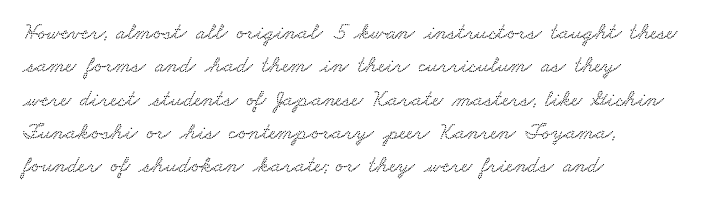
The foot of each line stays bare and open. Leading: standard. Horizontally, the lines are justified to the leading edge only. Tracking value appears to be zero — textbook default spacing.
